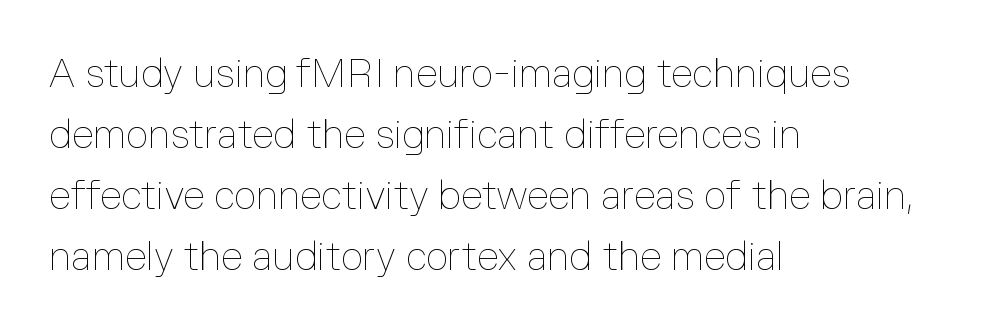
The image shows 39 px thin type, upright; set left-aligned, normal line spacing (1.56x), normal letter spacing, not underlined; low stroke contrast and a medium x-height.
